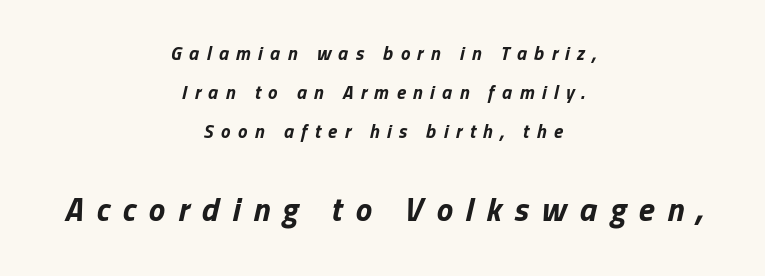
{"italic": "yes", "lean": "right", "slant_degrees": 13, "bold": "yes", "weight": "bold", "width": "normal", "stroke_contrast": "low", "x_height": "medium", "monospaced": "no", "underline": "no", "align": "center", "line_spacing": "loose", "line_spacing_ratio": 2.05, "letter_spacing": "wide", "letter_spacing_em": 0.39, "larger_block": "second", "size_ratio": 1.74, "glyph_px": 33}
